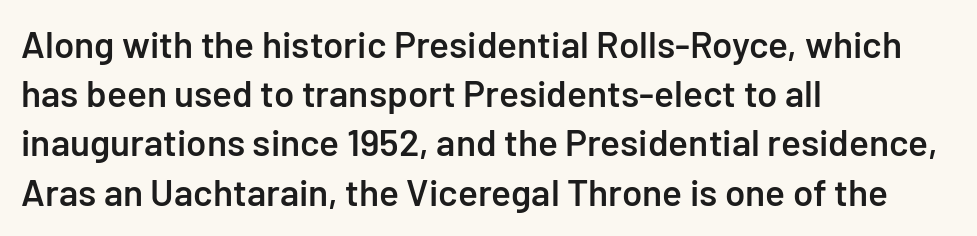
Italic? Not at all — the glyphs are vertical. Stroke thickness is moderately raised; the sample reads as semibold. Is there much room between lines? A standard amount, neither cramped nor airy. Compared with typical body copy, the letter spacing here is the same.
